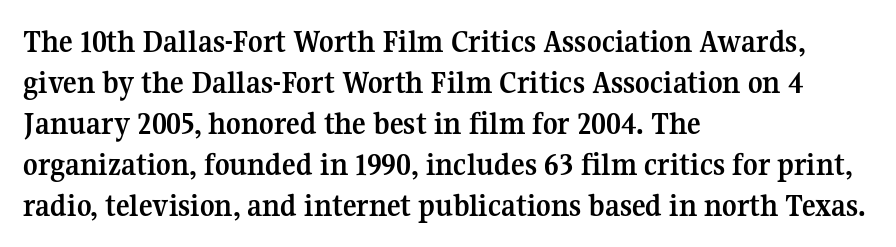
{"serif": "yes", "italic": "no", "bold": "yes", "weight": "semibold", "width": "normal", "stroke_contrast": "medium", "x_height": "medium", "monospaced": "no", "underline": "no", "align": "left", "line_spacing": "normal", "line_spacing_ratio": 1.28, "letter_spacing": "normal", "letter_spacing_em": 0.0, "glyph_px": 32}
